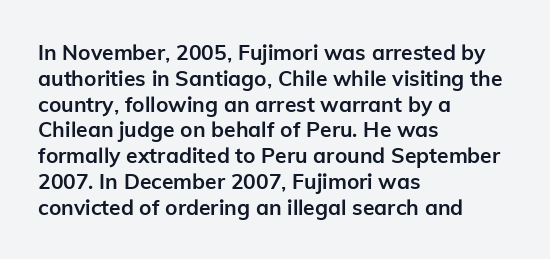
The letters stand upright; this is a roman face. Every row of glyphs begins at an identical x-position on the left. Between one letter and the next there's only the usual sliver of space. Caption: bold face, heavy strokes.
